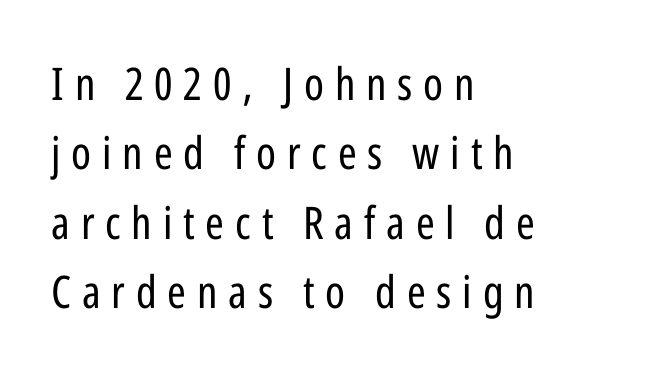
The zone under the glyphs is completely vacant. Designer's note — italics off, roman on. Teacher's note: observe the even left margin — that is flush-left alignment. Line spacing here is normal. Note the varied advance widths — an 'i' is clearly narrower than an 'm'.
